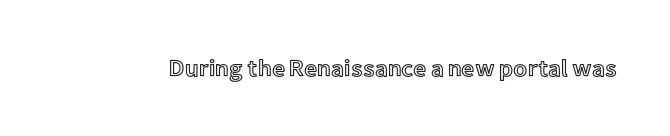
Each word holds together tightly as a unit, with standard inter-letter gaps. Posture: upright roman. The specimen omits any rule beneath the text block's lines.
